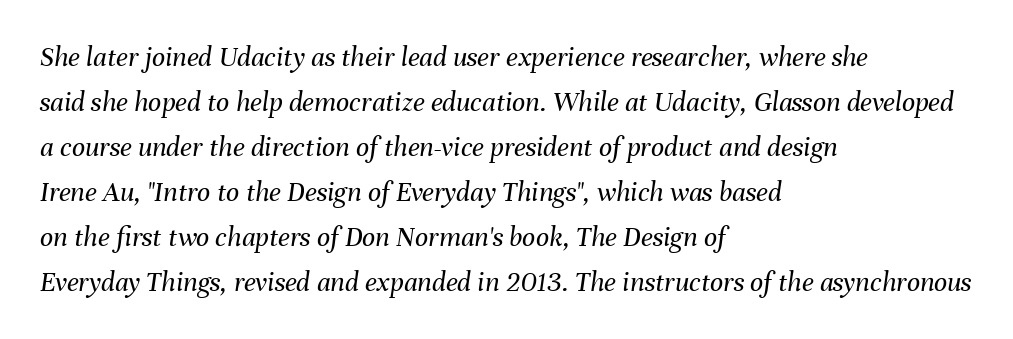
The image shows 29 px regular-weight type, italic (leaning right); set left-aligned, normal line spacing (1.55x), normal letter spacing, not underlined; medium stroke contrast and a medium x-height.
